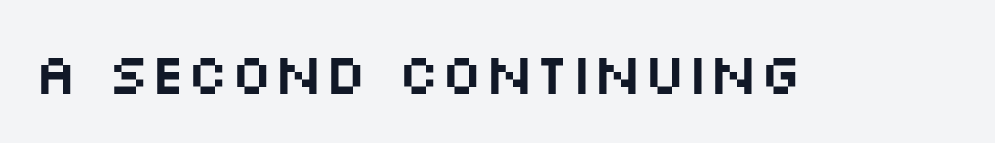
Q: Is the text italic (slanted)? A: No, it is upright.
Q: Is the typeface a serif or a sans-serif typeface? A: Sans-serif.
Q: Is the text underlined? A: No.
Q: Is the spacing between letters normal or unusually wide? A: Normal.
Q: Width (condensed, normal, or wide)? A: Wide.
Q: Stroke contrast? A: Medium.
Q: x-height? A: Large.
Q: Monospaced? A: No.
